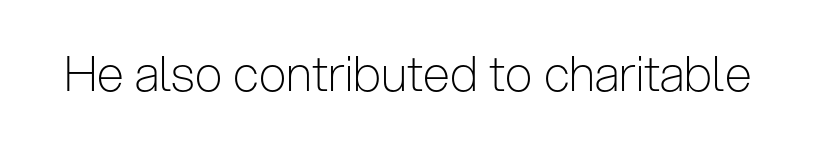
The image shows 49 px light, condensed sans-serif type, upright; set normal letter spacing, not underlined; low stroke contrast and a medium x-height.
